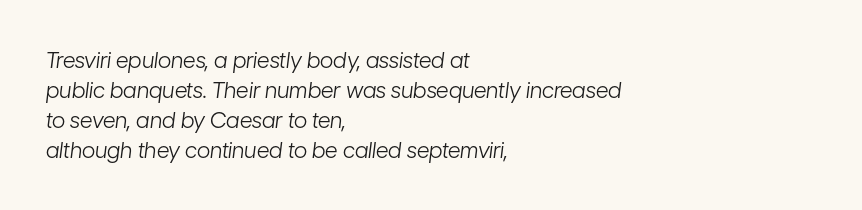
{"italic": "yes", "lean": "right", "slant_degrees": 7, "bold": "no", "underline": "no", "align": "left", "line_spacing": "normal", "line_spacing_ratio": 1.36, "letter_spacing": "normal", "letter_spacing_em": 0.0, "glyph_px": 22}
